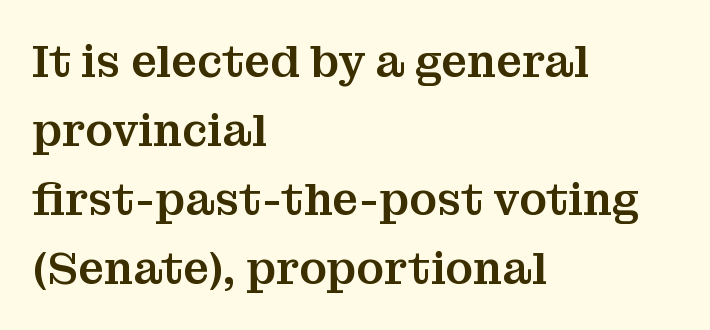
Q: Is the text italic (slanted)? A: No, it is upright.
Q: Is the typeface a serif or a sans-serif typeface? A: Serif.
Q: Is the text underlined? A: No.
Q: How is the paragraph aligned? A: Left-aligned.
Q: Is the spacing between letters normal or unusually wide? A: Normal.
Q: Is the spacing between lines tight, normal or loose? A: Normal.
Q: Width (condensed, normal, or wide)? A: Normal.
Q: Stroke contrast? A: Medium.
Q: x-height? A: Medium.
Q: Monospaced? A: No.
